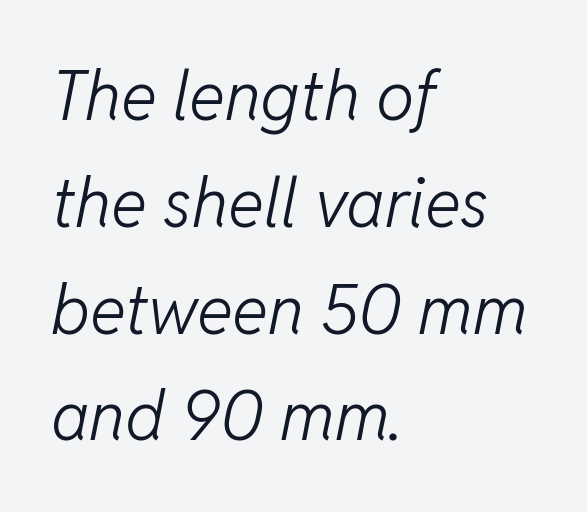
Q: Is the text bold? A: No.
Q: Is the text italic (slanted)? A: Yes, it leans right by about 11 degrees.
Q: Is the text underlined? A: No.
Q: How is the paragraph aligned? A: Left-aligned.
Q: Is the spacing between letters normal or unusually wide? A: Normal.
Q: Is the spacing between lines tight, normal or loose? A: Normal.
Q: Width (condensed, normal, or wide)? A: Normal.
Q: Stroke contrast? A: Low.
Q: x-height? A: Medium.
Q: Monospaced? A: No.
